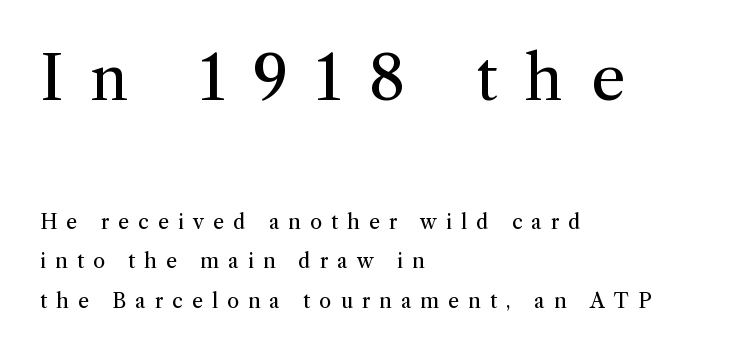
Q: Is the text bold? A: No.
Q: Is the text italic (slanted)? A: No, it is upright.
Q: Is the typeface a serif or a sans-serif typeface? A: Serif.
Q: Is the text underlined? A: No.
Q: How is the paragraph aligned? A: Left-aligned.
Q: Is the spacing between letters normal or unusually wide? A: Unusually wide.
Q: Is the spacing between lines tight, normal or loose? A: Loose.
Q: Which block of text is set in a larger size, the first (top) or the second (bottom)? A: The first (top) one.
Q: Width (condensed, normal, or wide)? A: Normal.
Q: Stroke contrast? A: Medium.
Q: x-height? A: Medium.
Q: Monospaced? A: No.
